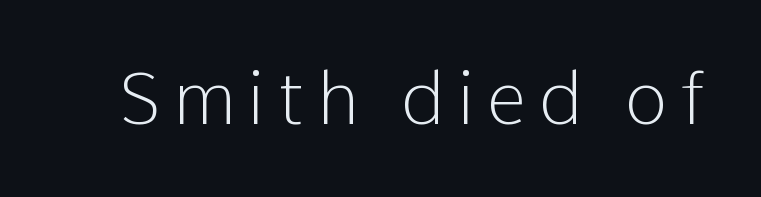
The image shows 72 px light sans-serif type, upright; set not underlined; low stroke contrast and a medium x-height.
